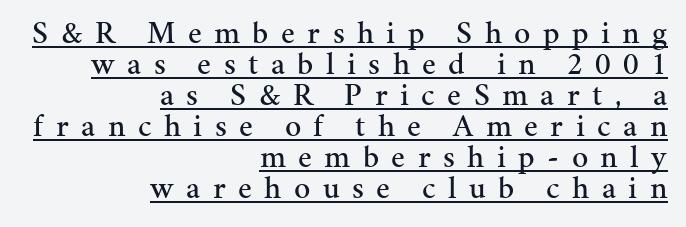
{"serif": "yes", "italic": "no", "width": "normal", "stroke_contrast": "medium", "x_height": "medium", "monospaced": "no", "underline": "yes", "align": "right", "line_spacing": "tight", "line_spacing_ratio": 0.97, "letter_spacing": "wide", "letter_spacing_em": 0.39, "glyph_px": 32}
